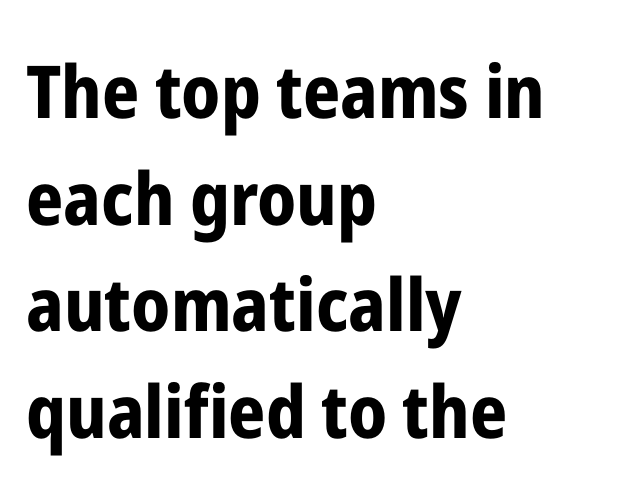
Each letter keeps its own natural width here, so spacing adapts to shape. If you drew a line through each stem, it would be perfectly vertical. Words appear dense and cohesive because spacing is normal. Leading: standard.
